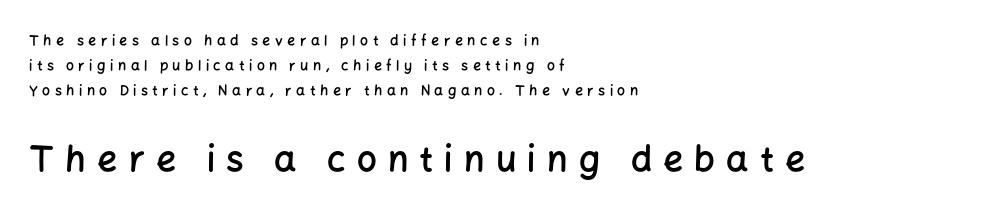
The image shows 35 px semibold sans-serif type, upright; set left-aligned, line spacing 1.79x, unusually wide letter spacing (+0.32 em), not underlined; the second (bottom) block is 2.5x larger; low stroke contrast and a medium x-height.
